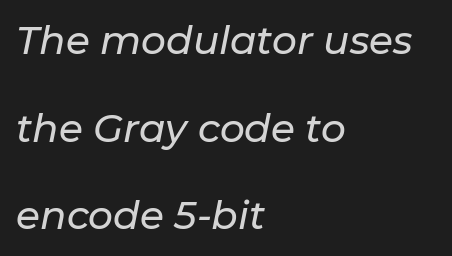
{"italic": "yes", "lean": "right", "slant_degrees": 11, "width": "normal", "stroke_contrast": "low", "x_height": "medium", "monospaced": "no", "underline": "no", "align": "left", "line_spacing": "loose", "line_spacing_ratio": 2.25, "letter_spacing": "normal", "letter_spacing_em": 0.0, "glyph_px": 39}
